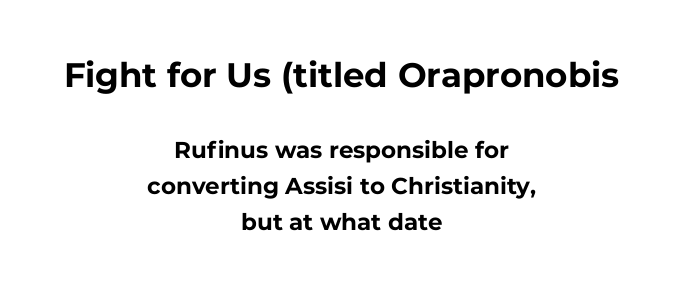
{"serif": "no", "italic": "no", "bold": "yes", "weight": "bold", "width": "normal", "stroke_contrast": "low", "x_height": "medium", "monospaced": "no", "underline": "no", "align": "center", "line_spacing": "normal", "line_spacing_ratio": 1.57, "letter_spacing": "normal", "letter_spacing_em": 0.0, "larger_block": "first", "size_ratio": 1.48, "glyph_px": 34}
